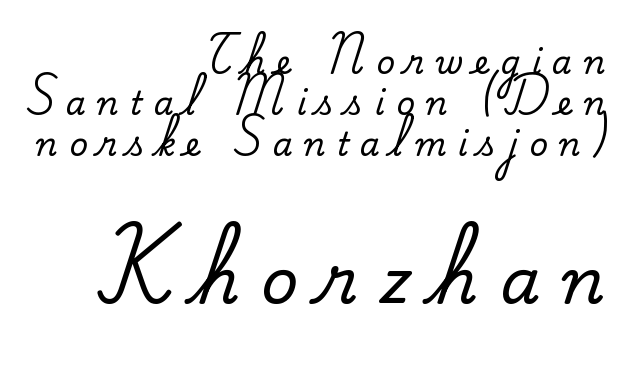
This rendering employs a face with finishing strokes, i.e., a serif. Two sizes are in play, and the larger belongs to the second block. Which margin do the lines hug? The right one — the left edge is uneven. Rule under the text: the space is simply empty.
